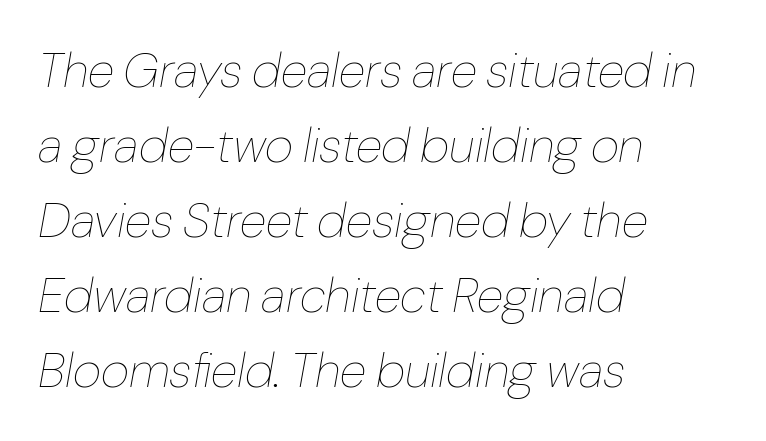
The image shows 49 px thin type, italic (leaning right); set left-aligned, normal line spacing (1.53x), normal letter spacing, not underlined; low stroke contrast and a medium x-height.
